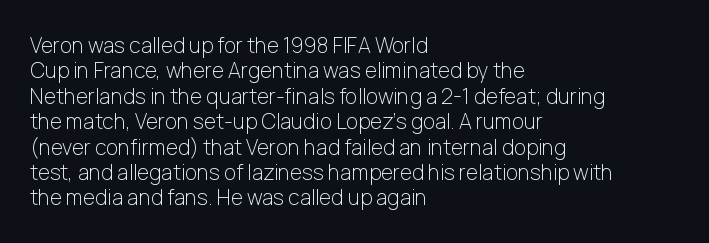
A bare baseline throughout the passage. Line beginnings align vertically; line endings do not. This sample uses plain, unmodified letter spacing. Posture: straight, roman, zero tilt. Is this a heavy cut? Hardly; it is regular or lighter.
